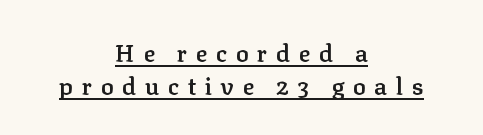
Q: Is the text bold? A: Semi-bold.
Q: Is the text italic (slanted)? A: No, it is upright.
Q: Is the text underlined? A: Yes.
Q: How is the paragraph aligned? A: Centered.
Q: Is the spacing between letters normal or unusually wide? A: Unusually wide.
Q: Is the spacing between lines tight, normal or loose? A: Normal.
